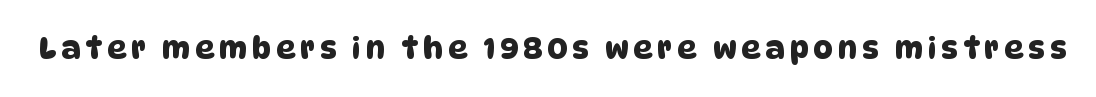
Each letter keeps its own natural width here, so spacing adapts to shape. Lines of text with bare space underneath. The letters carry no serifs — their stems end cleanly without finishing strokes.
